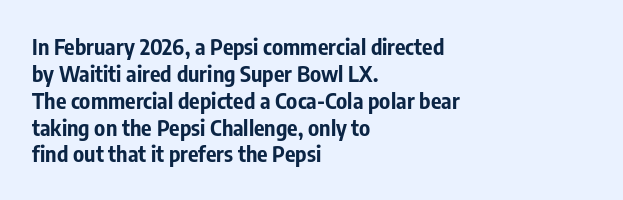
The image shows 22 px bold type, upright; set left-aligned, line spacing 1.22x, normal letter spacing, not underlined.
